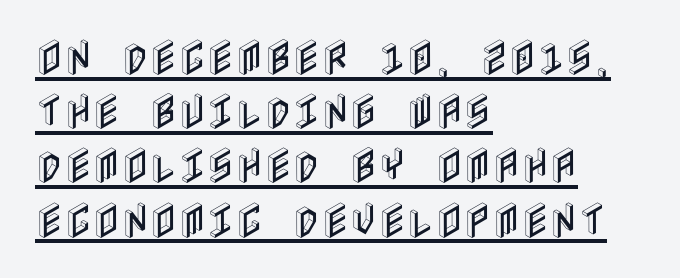
The letters stand straight up with perfectly vertical stems. The rows are spaced the way most documents space them. The string is rendered with underlining switched on. The compositor pushed each line to the left boundary.
